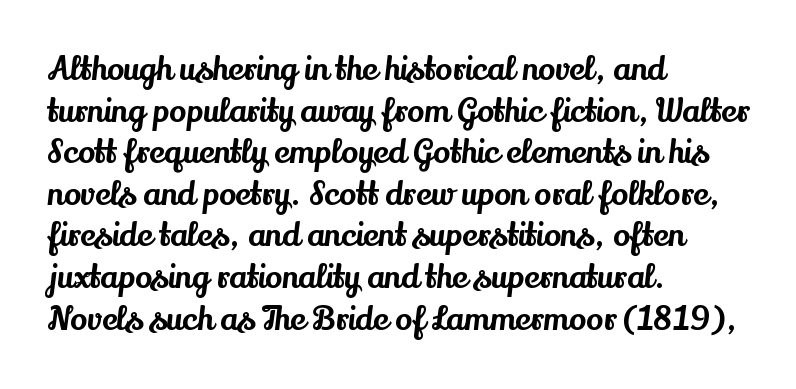
Q: Is the text italic (slanted)? A: Yes.
Q: Is the typeface a serif or a sans-serif typeface? A: Serif.
Q: Is the text underlined? A: No.
Q: How is the paragraph aligned? A: Left-aligned.
Q: Is the spacing between letters normal or unusually wide? A: Normal.
Q: Is the spacing between lines tight, normal or loose? A: Normal.
Q: Width (condensed, normal, or wide)? A: Normal.
Q: Stroke contrast? A: Medium.
Q: x-height? A: Small.
Q: Monospaced? A: No.
